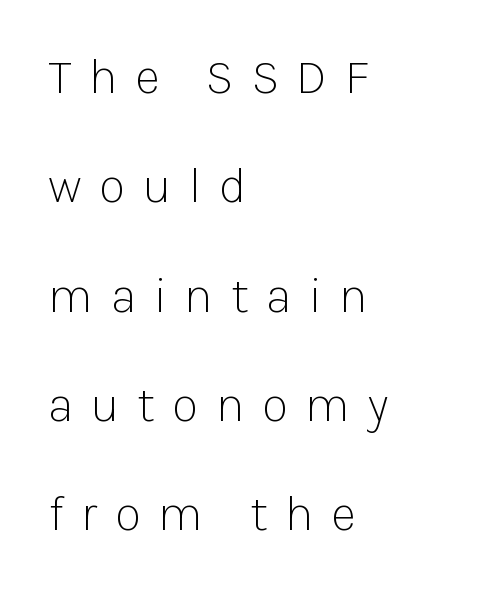
Q: Is the text bold? A: No.
Q: Is the text italic (slanted)? A: No, it is upright.
Q: Is the typeface a serif or a sans-serif typeface? A: Sans-serif.
Q: Is the text underlined? A: No.
Q: How is the paragraph aligned? A: Left-aligned.
Q: Is the spacing between letters normal or unusually wide? A: Unusually wide.
Q: Is the spacing between lines tight, normal or loose? A: Loose.
Q: Width (condensed, normal, or wide)? A: Normal.
Q: Stroke contrast? A: Low.
Q: x-height? A: Medium.
Q: Monospaced? A: No.
